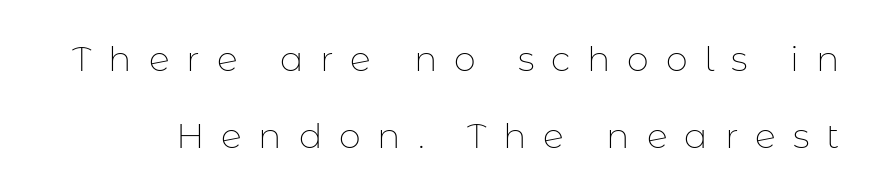
{"serif": "no", "italic": "no", "bold": "no", "weight": "thin", "width": "normal", "stroke_contrast": "low", "x_height": "medium", "monospaced": "no", "underline": "no", "line_spacing": "loose", "line_spacing_ratio": 2.21, "letter_spacing": "wide", "letter_spacing_em": 0.48, "glyph_px": 35}
